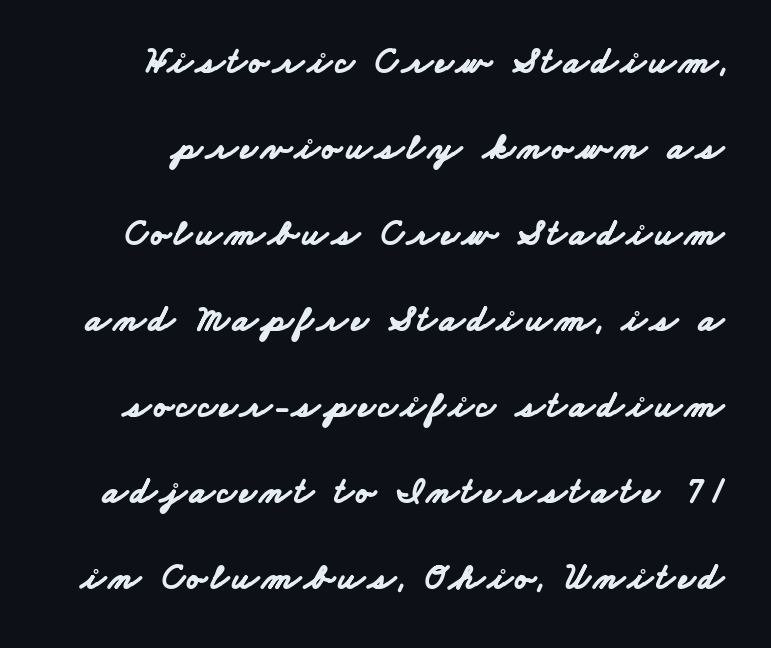
Nope, no serifs anywhere on these letters. Interline gaps are noticeably wide in this sample. The passage shown is typed in a proportional face where columns would drift. What weight is shown? A full bold with thick strokes. Descenders hang freely into open space.
